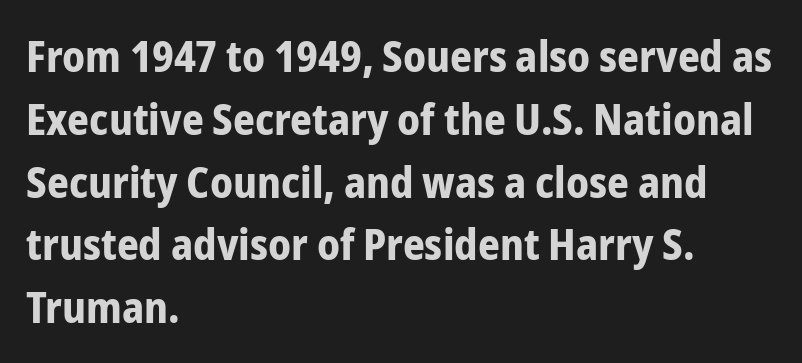
Nope, not italic — everything's standing straight. Between one letter and the next there's only the usual sliver of space. Here the designer chose a conventional face with non-uniform glyph widths. Casual observation: everything's shoved over to the left. Check where the strokes stop: nothing finishes them off — pure sans.
